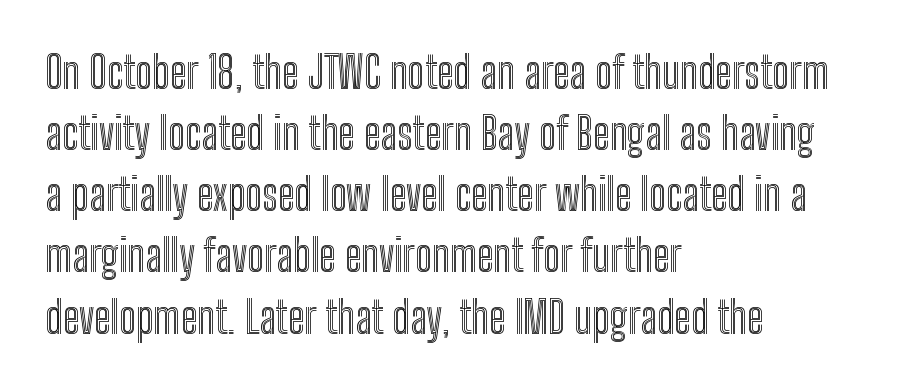
The image shows 44 px condensed type, upright; set left-aligned, normal line spacing (1.39x), normal letter spacing, not underlined; a medium x-height.
